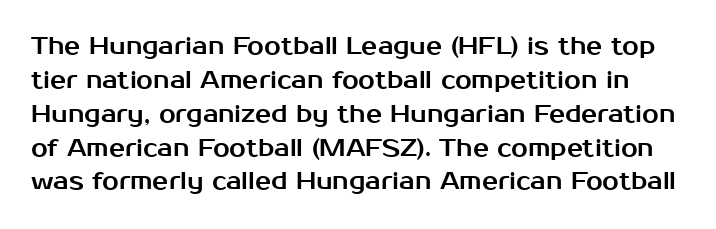
Underline: absent. It's the straight-up-and-down kind of type. Inter-character spacing is left at the font's built-in metrics. Leading: standard.
